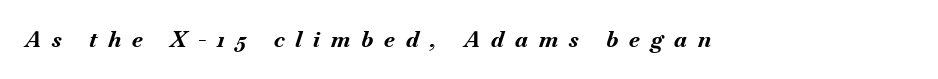
{"italic": "yes", "lean": "right", "slant_degrees": 18, "bold": "yes", "underline": "no", "letter_spacing": "wide", "letter_spacing_em": 0.5, "glyph_px": 22}
